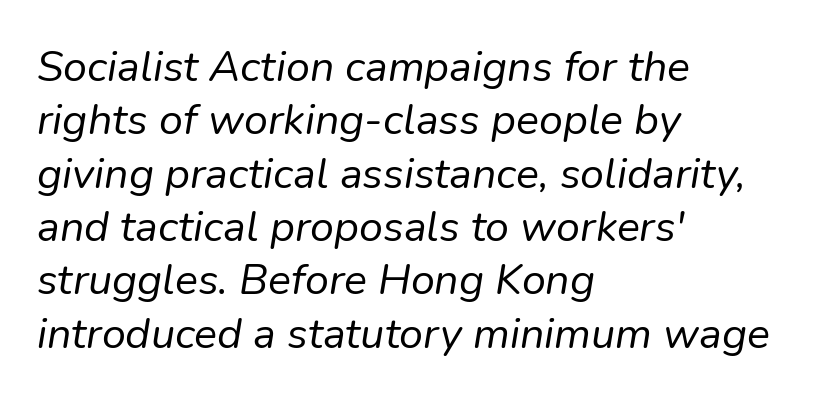
The image shows 43 px regular-weight type, italic (leaning right); set left-aligned, line spacing 1.24x, normal letter spacing, not underlined; low stroke contrast and a medium x-height.
